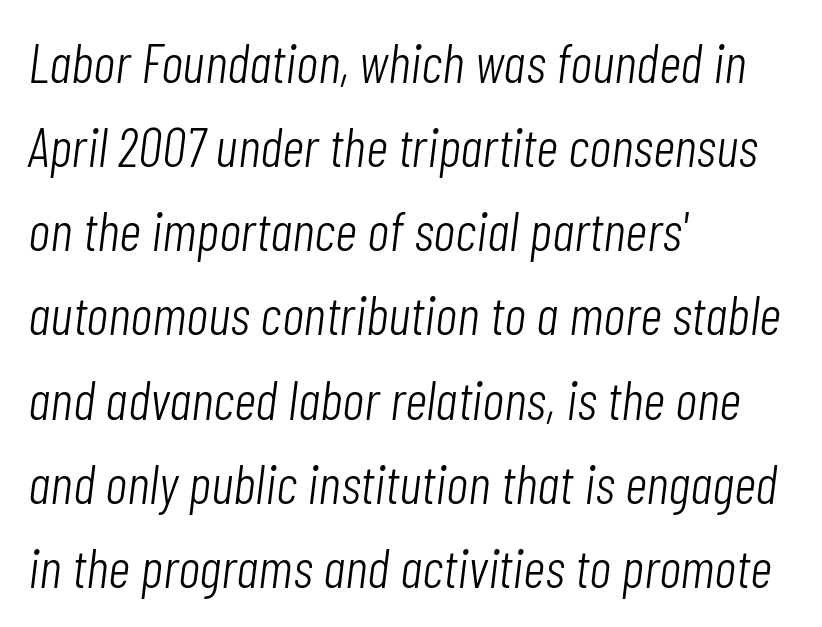
Q: Is the text bold? A: No.
Q: Is the text italic (slanted)? A: Yes, it leans right by about 7 degrees.
Q: Is the text underlined? A: No.
Q: How is the paragraph aligned? A: Left-aligned.
Q: Is the spacing between letters normal or unusually wide? A: Normal.
Q: Is the spacing between lines tight, normal or loose? A: Normal.
Q: Width (condensed, normal, or wide)? A: Condensed.
Q: Stroke contrast? A: Low.
Q: x-height? A: Medium.
Q: Monospaced? A: No.
